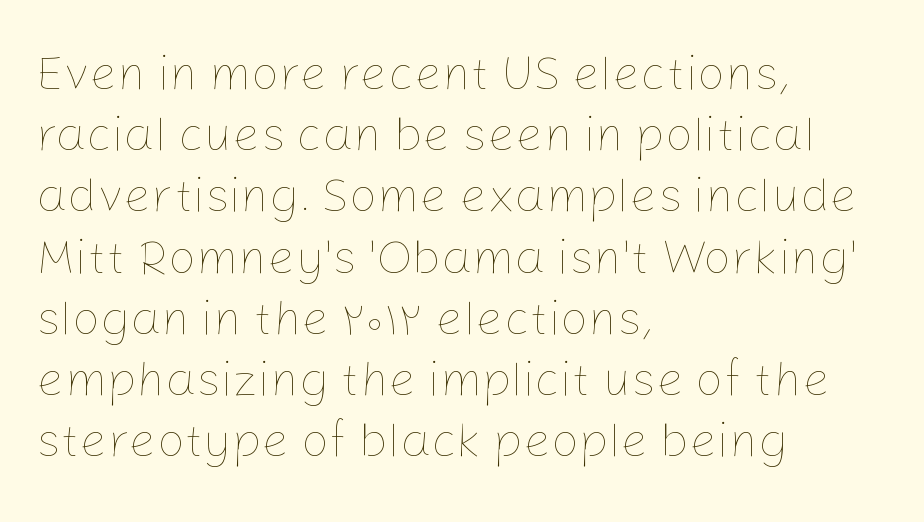
The image shows 49 px thin type, upright; set left-aligned, normal line spacing (1.25x), normal letter spacing, not underlined; low stroke contrast and a medium x-height.
